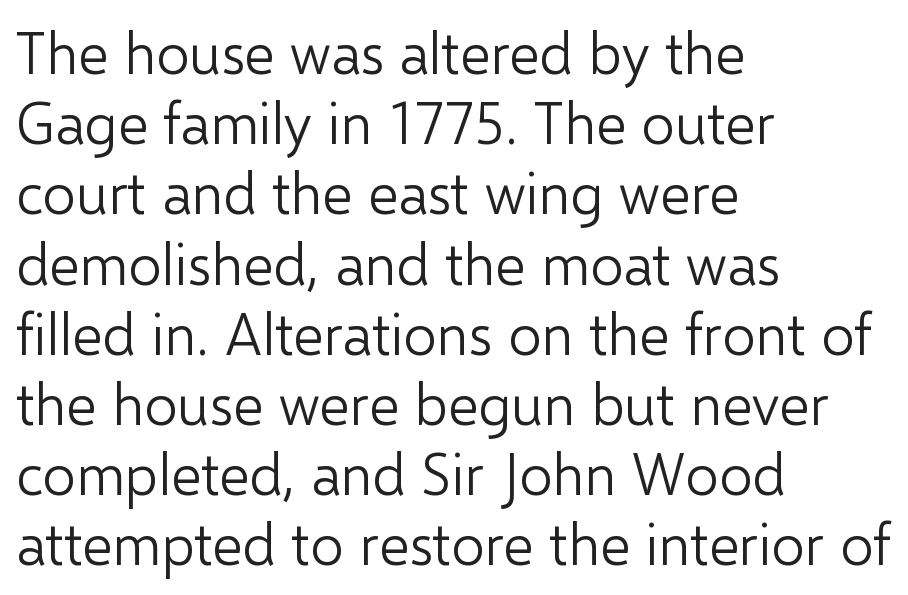
The image shows 58 px light sans-serif type, upright; set left-aligned, line spacing 1.21x, normal letter spacing, not underlined; low stroke contrast and a medium x-height.
